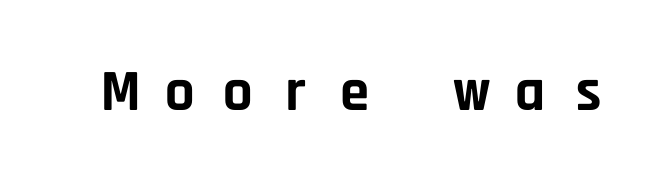
Q: Is the text bold? A: Yes.
Q: Is the text italic (slanted)? A: No, it is upright.
Q: Is the typeface a serif or a sans-serif typeface? A: Sans-serif.
Q: Is the text underlined? A: No.
Q: Is the spacing between letters normal or unusually wide? A: Unusually wide.
Q: Width (condensed, normal, or wide)? A: Normal.
Q: Stroke contrast? A: Low.
Q: x-height? A: Large.
Q: Monospaced? A: Yes.
